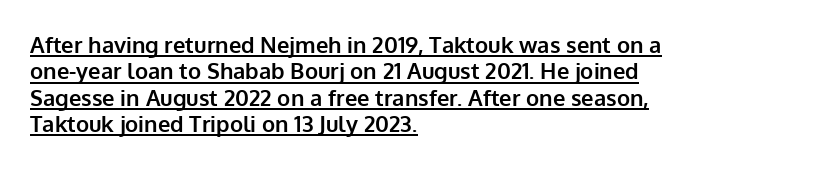
The image shows 22 px bold type, upright; set left-aligned, line spacing 1.2x, normal letter spacing, underlined.
